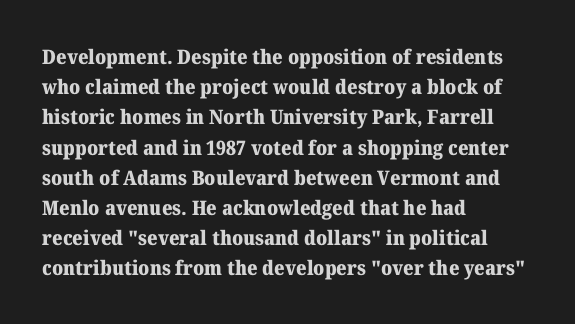
Q: Is the text bold? A: Yes.
Q: Is the text italic (slanted)? A: No, it is upright.
Q: Is the text underlined? A: No.
Q: How is the paragraph aligned? A: Left-aligned.
Q: Is the spacing between letters normal or unusually wide? A: Normal.
Q: Is the spacing between lines tight, normal or loose? A: Normal.
